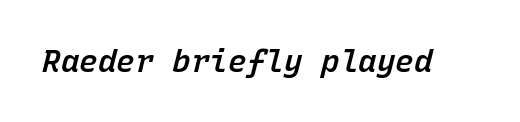
The image shows 31 px semibold type, italic (leaning right), monospaced; set normal letter spacing, not underlined; low stroke contrast and a medium x-height.
